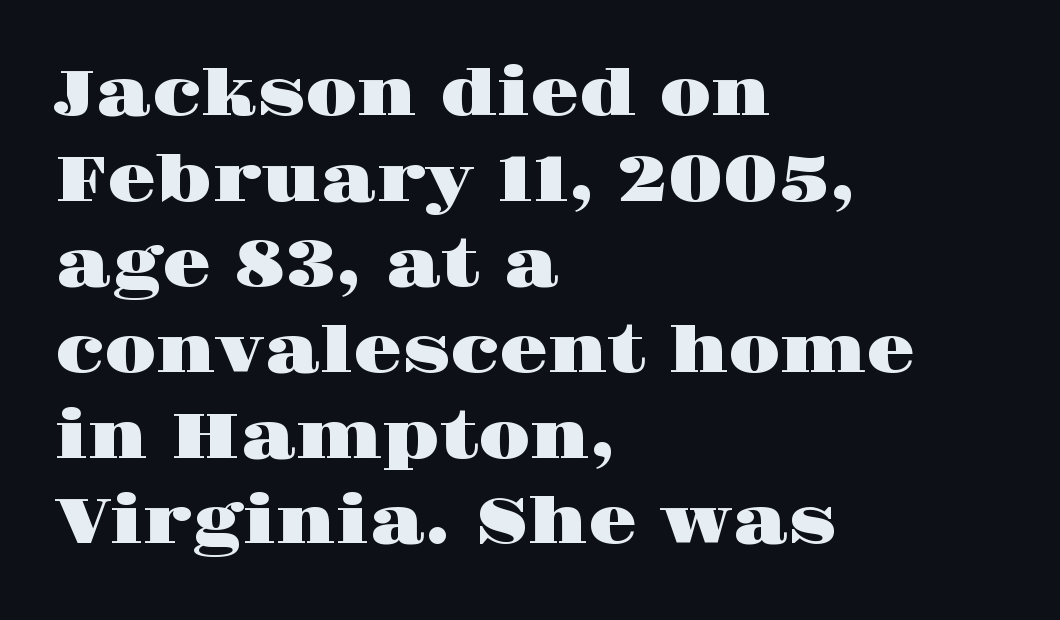
The image shows 63 px wide serif type, upright; set left-aligned, normal line spacing (1.36x), normal letter spacing, not underlined; high stroke contrast and a large x-height.
